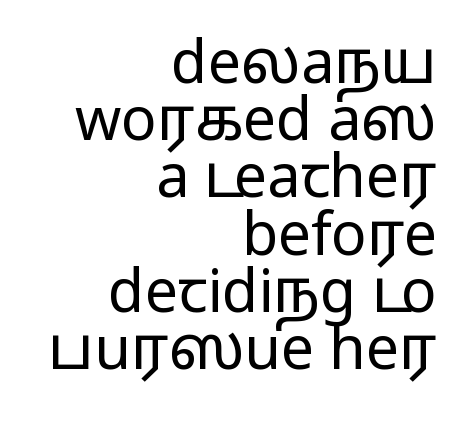
{"serif": "no", "italic": "no", "bold": "no", "weight": "regular", "width": "wide", "stroke_contrast": "low", "x_height": "medium", "monospaced": "no", "underline": "no", "align": "right", "line_spacing": "tight", "line_spacing_ratio": 0.97, "letter_spacing": "normal", "letter_spacing_em": 0.0, "glyph_px": 59}
